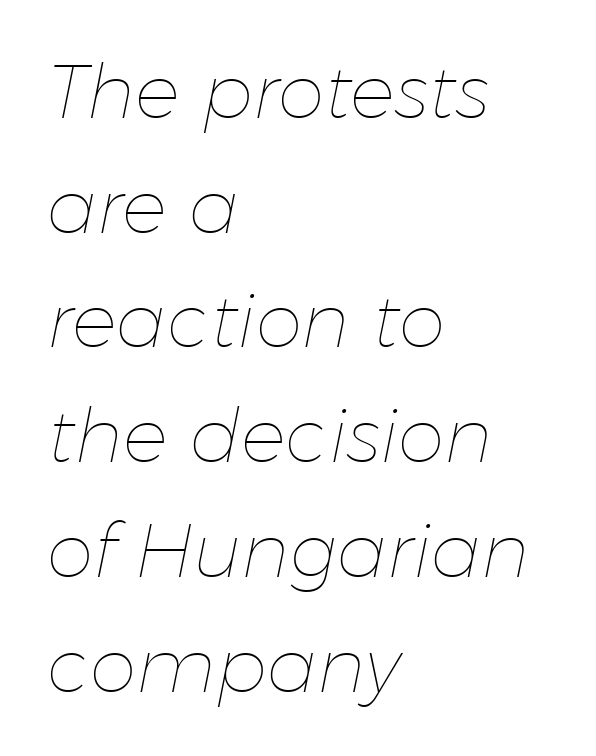
The image shows 75 px thin type, italic (leaning right); set left-aligned, normal line spacing (1.53x), normal letter spacing, not underlined; low stroke contrast and a medium x-height.
